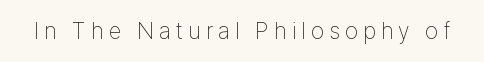
Q: Is the text bold? A: No.
Q: Is the text italic (slanted)? A: No, it is upright.
Q: Is the text underlined? A: No.
Q: Is the spacing between letters normal or unusually wide? A: Unusually wide.
